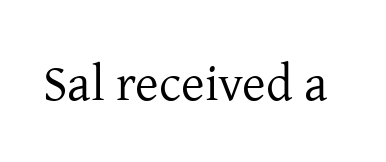
The image shows 51 px regular-weight serif type, upright; set normal letter spacing, not underlined; low stroke contrast and a medium x-height.
